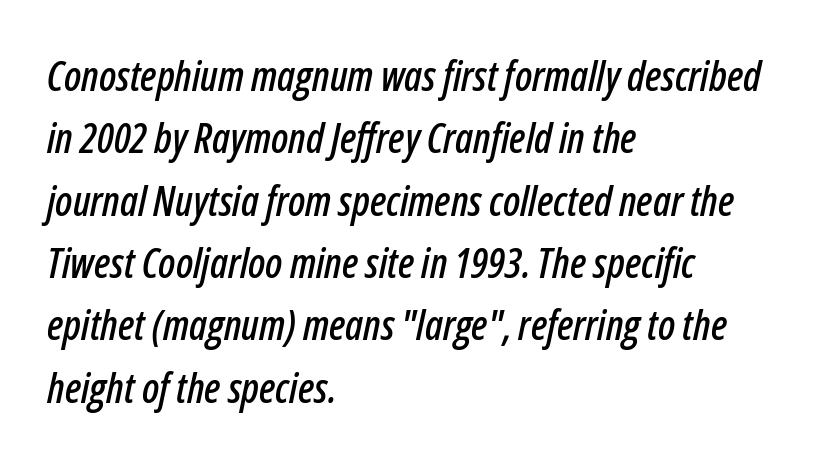
{"italic": "yes", "lean": "right", "slant_degrees": 12, "width": "condensed", "stroke_contrast": "low", "x_height": "medium", "monospaced": "no", "underline": "no", "align": "left", "line_spacing": "normal", "line_spacing_ratio": 1.52, "letter_spacing": "normal", "letter_spacing_em": 0.0, "glyph_px": 41}
